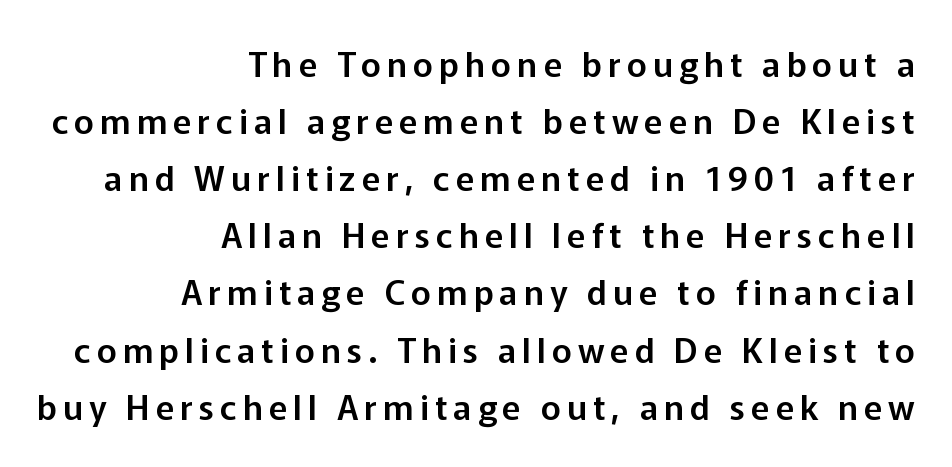
The image shows 34 px sans-serif type, upright; set right-aligned, normal line spacing (1.68x), not underlined; low stroke contrast and a medium x-height.
